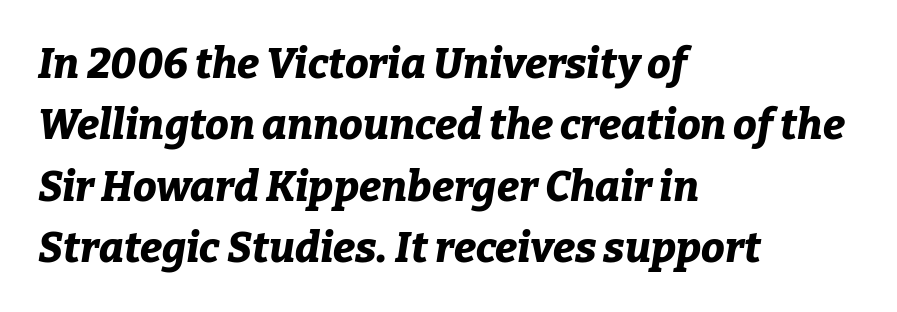
Q: Is the text bold? A: Yes.
Q: Is the text italic (slanted)? A: Yes, it leans right by about 9 degrees.
Q: Is the text underlined? A: No.
Q: How is the paragraph aligned? A: Left-aligned.
Q: Is the spacing between letters normal or unusually wide? A: Normal.
Q: Is the spacing between lines tight, normal or loose? A: Normal.
Q: Width (condensed, normal, or wide)? A: Normal.
Q: Stroke contrast? A: Low.
Q: x-height? A: Medium.
Q: Monospaced? A: No.
